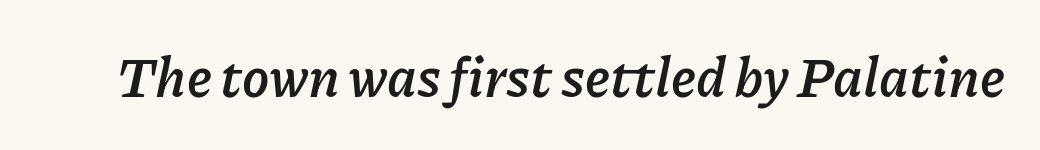
Summary of weight: heavy, a full bold. The passage shown is not underscored anywhere. Spacing between characters is what you'd get straight out of the box. The passage shown leans; its letterforms are oblique.
